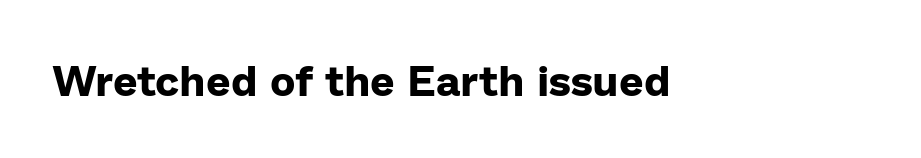
I'd call this a sans setting — the letters go barefoot. It's the straight-up-and-down kind of type. This rendering leaves character spacing at its baseline value. The face used here is proportionally spaced, like ordinary book or web type. Heft: maximum for text — a bold. Clear beneath every line of the passage.
